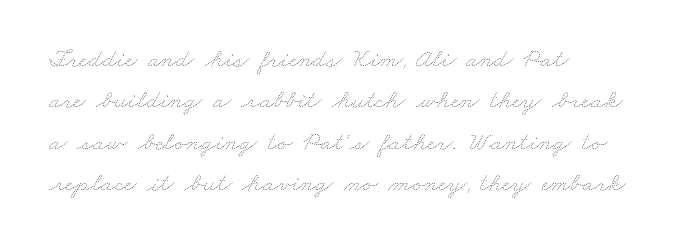
Q: Is the text bold? A: No.
Q: Is the text underlined? A: No.
Q: How is the paragraph aligned? A: Left-aligned.
Q: Is the spacing between letters normal or unusually wide? A: Normal.
Q: Is the spacing between lines tight, normal or loose? A: Normal.
